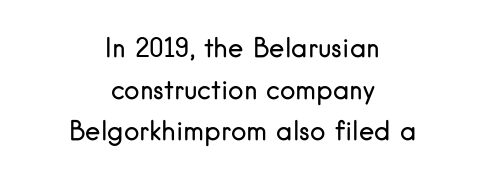
The image shows 26 px text type, upright; set centered, normal line spacing (1.6x), normal letter spacing, not underlined.
